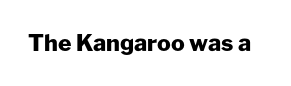
Q: Is the text bold? A: Yes.
Q: Is the text italic (slanted)? A: No, it is upright.
Q: Is the text underlined? A: No.
Q: Is the spacing between letters normal or unusually wide? A: Normal.
